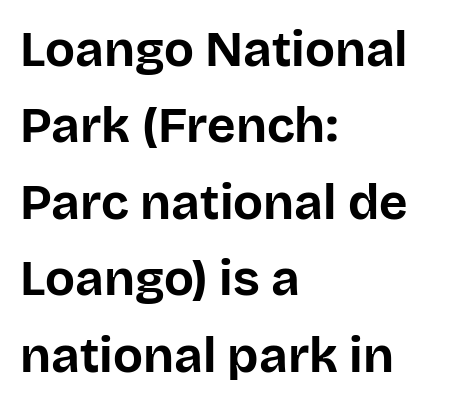
{"serif": "no", "italic": "no", "bold": "yes", "weight": "bold", "width": "normal", "stroke_contrast": "low", "x_height": "large", "monospaced": "no", "underline": "no", "align": "left", "line_spacing": "normal", "line_spacing_ratio": 1.56, "letter_spacing": "normal", "letter_spacing_em": 0.0, "glyph_px": 49}
